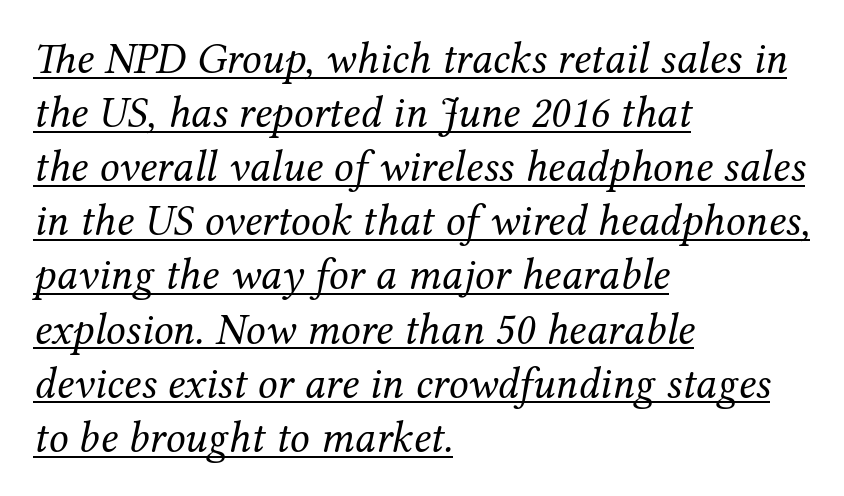
Q: Is the text bold? A: No.
Q: Is the text italic (slanted)? A: Yes, it leans right by about 12 degrees.
Q: Is the typeface a serif or a sans-serif typeface? A: Serif.
Q: Is the text underlined? A: Yes.
Q: How is the paragraph aligned? A: Left-aligned.
Q: Is the spacing between letters normal or unusually wide? A: Normal.
Q: Width (condensed, normal, or wide)? A: Normal.
Q: Stroke contrast? A: Medium.
Q: x-height? A: Medium.
Q: Monospaced? A: No.
